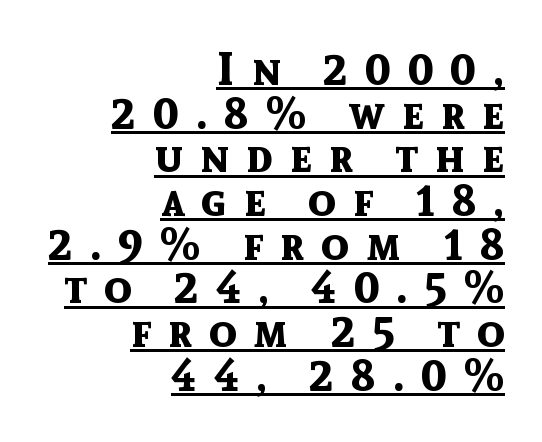
The face used here is rendered with a markedly widened letterfit. The lines in this sample share a right terminus and differ only in where they begin. The rendered words wear a rule along their underside. The rendering shows plain stroke endings on the letterforms — a sans-serif design. The leading is snug, giving the passage a crowded texture.
